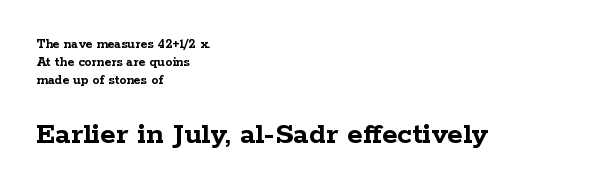
{"serif": "yes", "italic": "no", "bold": "yes", "weight": "semibold", "width": "wide", "stroke_contrast": "low", "x_height": "medium", "monospaced": "no", "underline": "no", "align": "left", "line_spacing": "normal", "line_spacing_ratio": 1.3, "letter_spacing": "normal", "letter_spacing_em": 0.0, "larger_block": "second", "size_ratio": 2.29, "glyph_px": 32}
